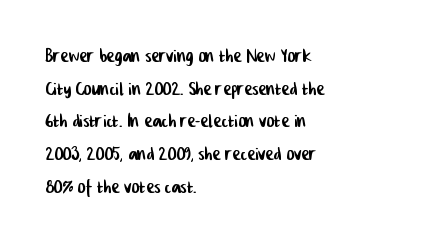
{"underline": "no", "align": "left", "line_spacing": "normal", "line_spacing_ratio": 1.36, "letter_spacing": "normal", "letter_spacing_em": 0.0, "glyph_px": 24}
